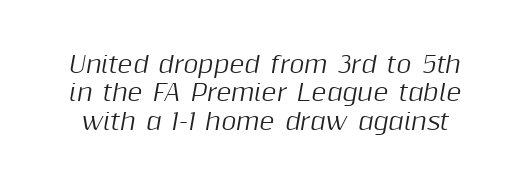
Compared with ordinary roman type, these characters are visibly tilted. Tracking value appears to be zero — textbook default spacing. Nobody drew a line under any word here.
